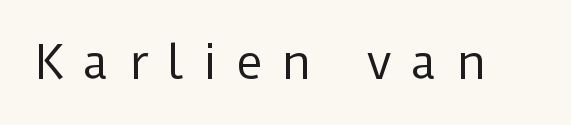
Q: Is the text bold? A: No.
Q: Is the text italic (slanted)? A: No, it is upright.
Q: Is the typeface a serif or a sans-serif typeface? A: Sans-serif.
Q: Is the text underlined? A: No.
Q: Is the spacing between letters normal or unusually wide? A: Unusually wide.
Q: Width (condensed, normal, or wide)? A: Normal.
Q: Stroke contrast? A: Low.
Q: x-height? A: Medium.
Q: Monospaced? A: No.
